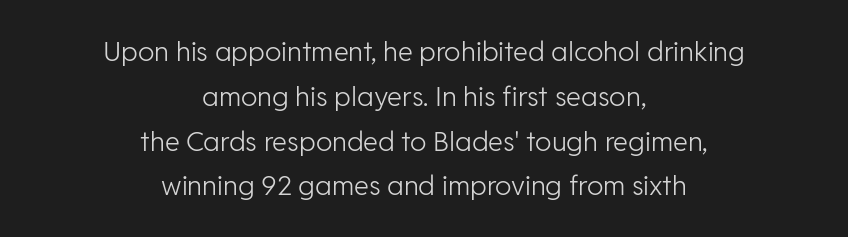
No letter is thick-stroked: the sample isn't bold. Words appear dense and cohesive because spacing is normal. A roman cut, with each character standing at attention. Centered paragraph, ragged on both sides.
